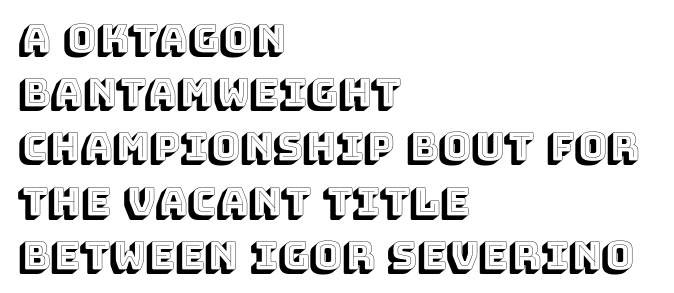
{"italic": "no", "width": "normal", "x_height": "large", "monospaced": "no", "underline": "no", "align": "left", "line_spacing": "normal", "line_spacing_ratio": 1.39, "letter_spacing": "normal", "letter_spacing_em": 0.0, "glyph_px": 39}
